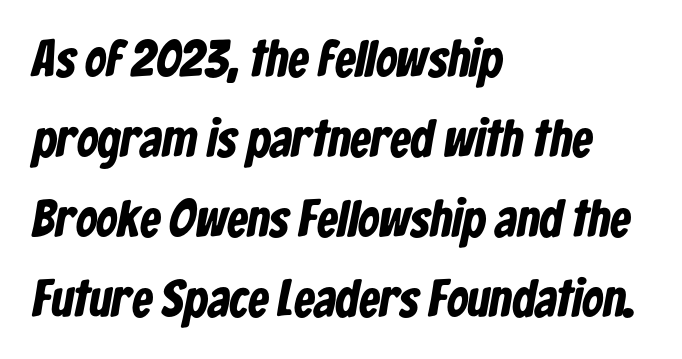
The image shows 52 px bold, condensed sans-serif type; set left-aligned, normal line spacing (1.54x), normal letter spacing, not underlined; low stroke contrast and a medium x-height.
